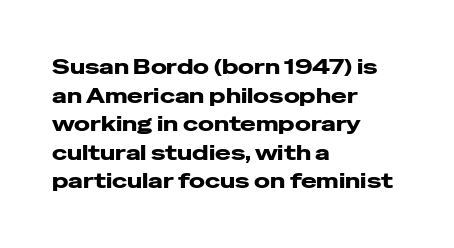
Q: Is the text bold? A: Yes.
Q: Is the text italic (slanted)? A: No, it is upright.
Q: Is the text underlined? A: No.
Q: How is the paragraph aligned? A: Left-aligned.
Q: Is the spacing between letters normal or unusually wide? A: Normal.
Q: Is the spacing between lines tight, normal or loose? A: Normal.
